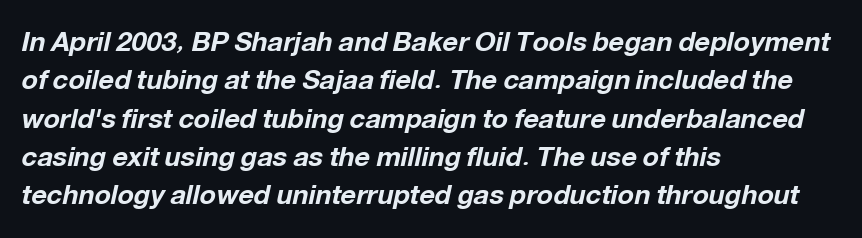
Q: Is the text bold? A: Yes.
Q: Is the text italic (slanted)? A: Yes, it leans right by about 12 degrees.
Q: Is the text underlined? A: No.
Q: How is the paragraph aligned? A: Left-aligned.
Q: Is the spacing between letters normal or unusually wide? A: Normal.
Q: Is the spacing between lines tight, normal or loose? A: Normal.
